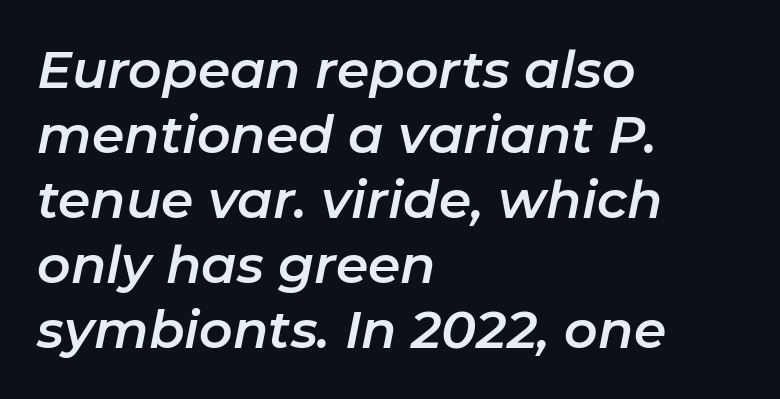
This rendering leaves character spacing at its baseline value. The passage shown is typed in a proportional face where columns would drift. The rendering applies a slant to the glyphs. Underlining? Definitely not there. The line-height multiplier appears to be the usual default. Alignment: flush left.
